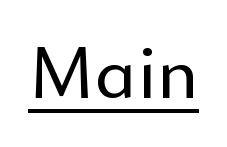
{"serif": "no", "italic": "no", "width": "normal", "stroke_contrast": "low", "x_height": "small", "monospaced": "no", "underline": "yes", "letter_spacing": "normal", "letter_spacing_em": 0.0, "glyph_px": 78}
